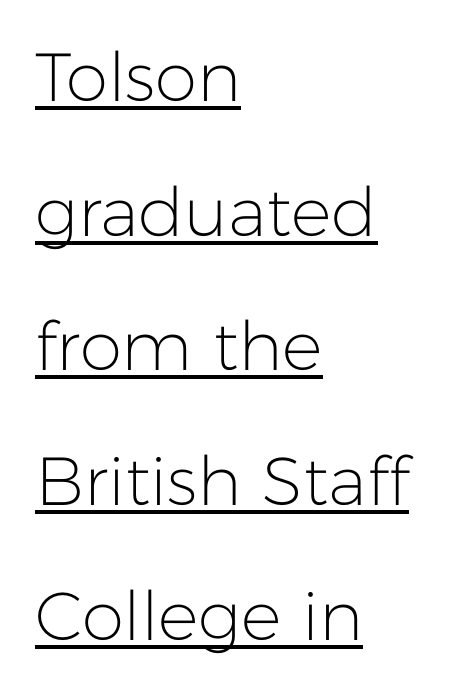
Q: Is the text bold? A: No.
Q: Is the text italic (slanted)? A: No, it is upright.
Q: Is the typeface a serif or a sans-serif typeface? A: Sans-serif.
Q: Is the text underlined? A: Yes.
Q: How is the paragraph aligned? A: Left-aligned.
Q: Is the spacing between letters normal or unusually wide? A: Normal.
Q: Is the spacing between lines tight, normal or loose? A: Loose.
Q: Width (condensed, normal, or wide)? A: Normal.
Q: Stroke contrast? A: Low.
Q: x-height? A: Medium.
Q: Monospaced? A: No.
